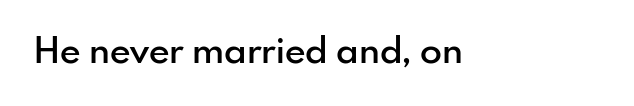
The passage shown is semibold, sitting just below true bold. A sans-serif font was chosen for this passage. The strip under each line holds only bare page. The type is set solid horizontally, with unmodified tracking. Character widths vary here, with narrow letters taking less room than wide ones.
